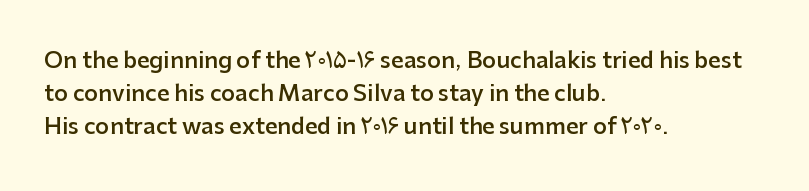
The image shows 22 px text type, upright; set left-aligned, normal line spacing (1.51x), normal letter spacing, not underlined.
